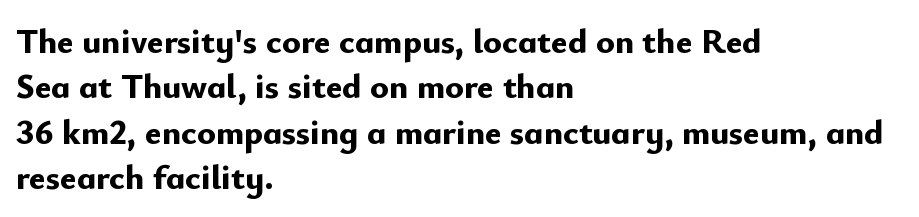
{"serif": "no", "italic": "no", "bold": "yes", "weight": "bold", "width": "normal", "stroke_contrast": "low", "x_height": "small", "monospaced": "no", "underline": "no", "align": "left", "line_spacing": "normal", "line_spacing_ratio": 1.3, "letter_spacing": "normal", "letter_spacing_em": 0.0, "glyph_px": 35}
